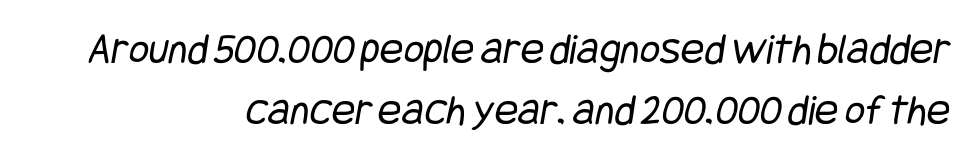
Q: Is the text bold? A: No.
Q: Is the typeface a serif or a sans-serif typeface? A: Sans-serif.
Q: Is the text underlined? A: No.
Q: How is the paragraph aligned? A: Right-aligned.
Q: Is the spacing between letters normal or unusually wide? A: Normal.
Q: Is the spacing between lines tight, normal or loose? A: Normal.
Q: Width (condensed, normal, or wide)? A: Condensed.
Q: Stroke contrast? A: Low.
Q: x-height? A: Large.
